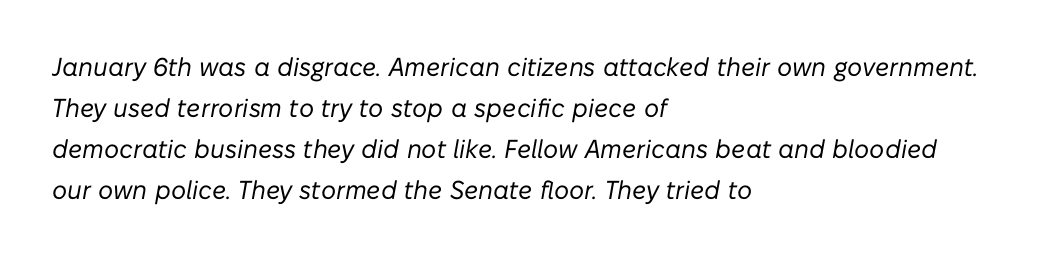
Q: Is the text bold? A: No.
Q: Is the text italic (slanted)? A: Yes, it leans right by about 10 degrees.
Q: Is the text underlined? A: No.
Q: How is the paragraph aligned? A: Left-aligned.
Q: Is the spacing between letters normal or unusually wide? A: Normal.
Q: Is the spacing between lines tight, normal or loose? A: Normal.
